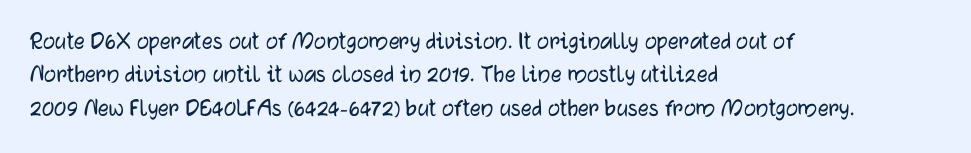
The specimen reads as upright at a glance. The words here are not underlined. Horizontal alignment here is leftward, the default for most running prose. The gaps between neighbouring characters are ordinary and unremarkable.
